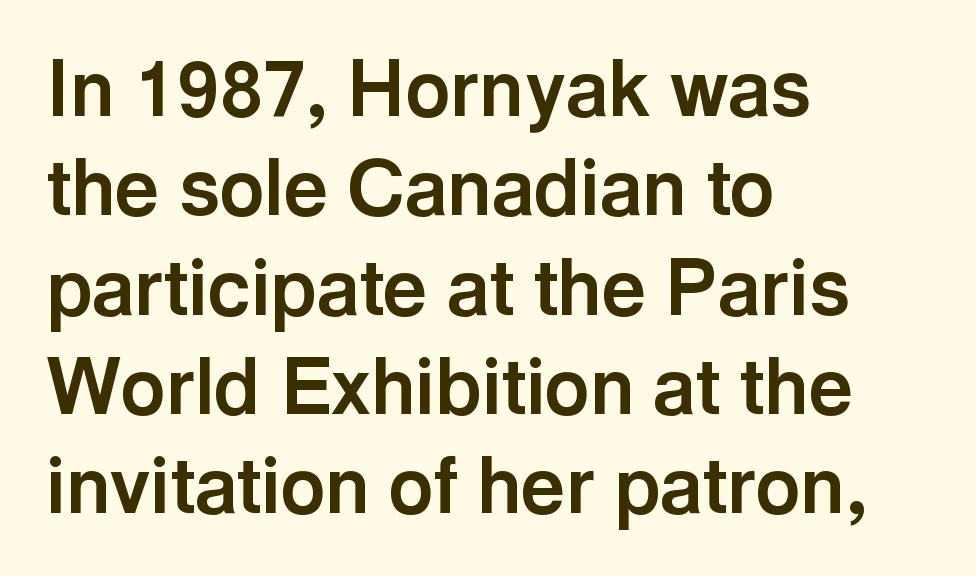
{"serif": "no", "italic": "no", "bold": "yes", "weight": "bold", "width": "normal", "x_height": "medium", "monospaced": "no", "underline": "no", "align": "left", "line_spacing": "normal", "line_spacing_ratio": 1.29, "letter_spacing": "normal", "letter_spacing_em": 0.0, "glyph_px": 77}
